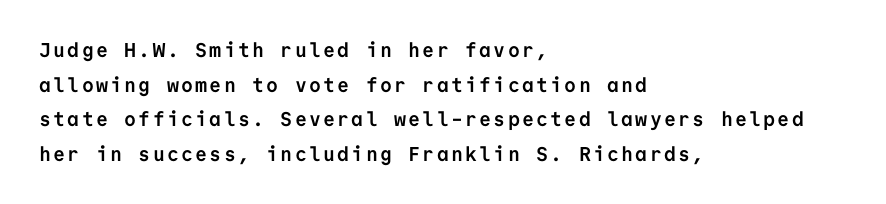
The image shows 20 px bold type, upright; set left-aligned, line spacing 1.73x, not underlined.
